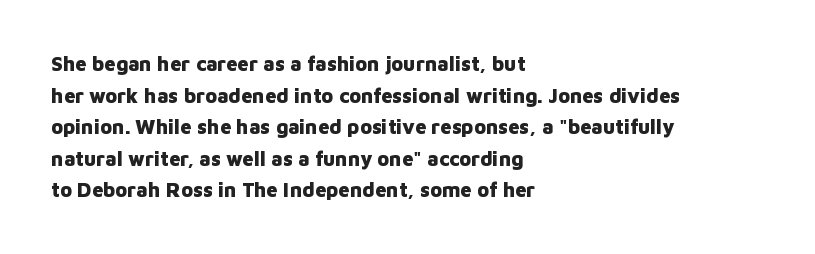
If you drew a line through each stem, it would be perfectly vertical. Nobody drew a line under any word here. A full-strength bold gives these letters their thick strokes. Honestly, the letter spacing is just normal — you wouldn't notice it. Left-aligned paragraph, ragged on the right.
